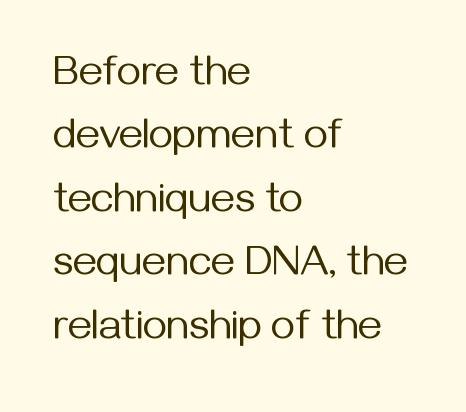
{"serif": "no", "italic": "no", "bold": "no", "weight": "regular", "width": "normal", "stroke_contrast": "medium", "x_height": "medium", "monospaced": "no", "underline": "no", "align": "left", "line_spacing": "normal", "line_spacing_ratio": 1.51, "letter_spacing": "normal", "letter_spacing_em": 0.0, "glyph_px": 42}
